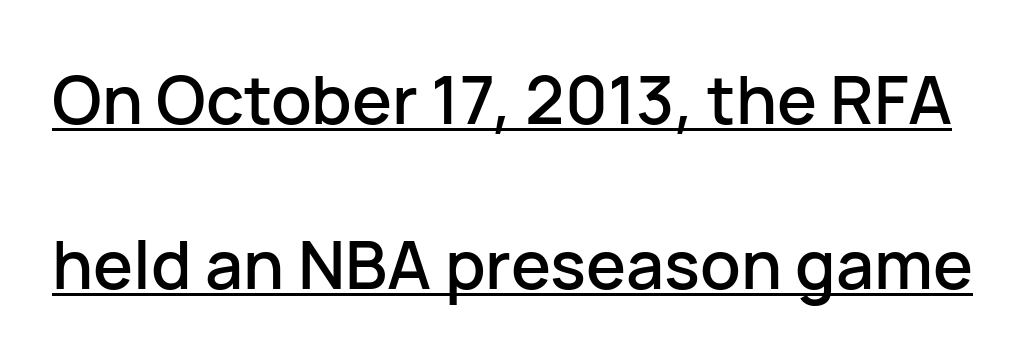
{"serif": "no", "italic": "no", "width": "normal", "stroke_contrast": "low", "x_height": "medium", "monospaced": "no", "underline": "yes", "line_spacing": "loose", "line_spacing_ratio": 2.47, "letter_spacing": "normal", "letter_spacing_em": 0.0, "glyph_px": 67}
